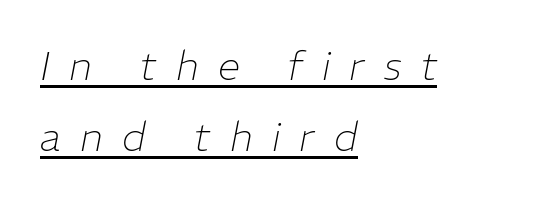
Q: Is the text bold? A: No.
Q: Is the text italic (slanted)? A: Yes, it leans right by about 11 degrees.
Q: Is the text underlined? A: Yes.
Q: How is the paragraph aligned? A: Left-aligned.
Q: Is the spacing between letters normal or unusually wide? A: Unusually wide.
Q: Width (condensed, normal, or wide)? A: Normal.
Q: Stroke contrast? A: Low.
Q: x-height? A: Medium.
Q: Monospaced? A: No.
